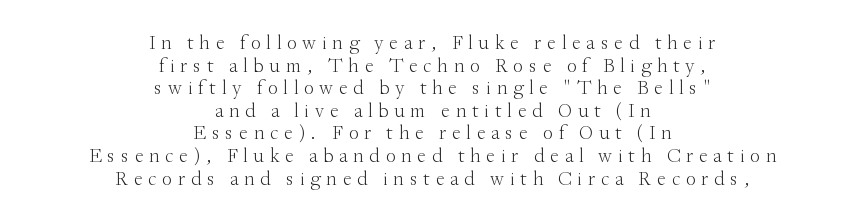
Q: Is the text bold? A: No.
Q: Is the text italic (slanted)? A: No, it is upright.
Q: Is the text underlined? A: No.
Q: How is the paragraph aligned? A: Centered.
Q: Is the spacing between letters normal or unusually wide? A: Unusually wide.
Q: Is the spacing between lines tight, normal or loose? A: Tight.
